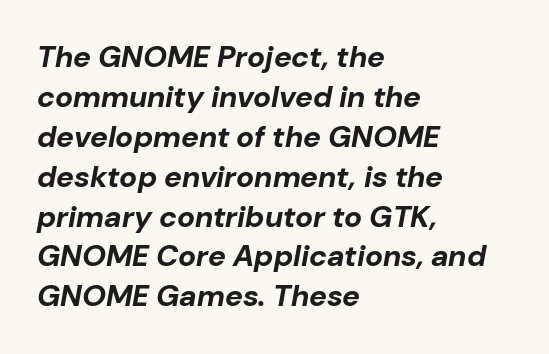
Think of a printed novel: that variable character pitch is what you see here. Nobody touched the tracking dial on this one. Plenty of ink on the page — the face is bold. Line spacing here is normal. The rendering anchors every line to the left-hand side.
